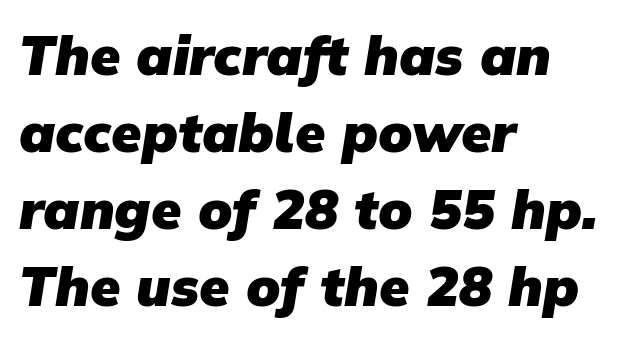
{"serif": "no", "bold": "yes", "weight": "heavy", "width": "normal", "stroke_contrast": "low", "x_height": "medium", "monospaced": "no", "underline": "no", "align": "left", "line_spacing": "normal", "line_spacing_ratio": 1.4, "letter_spacing": "normal", "letter_spacing_em": 0.0, "glyph_px": 55}
